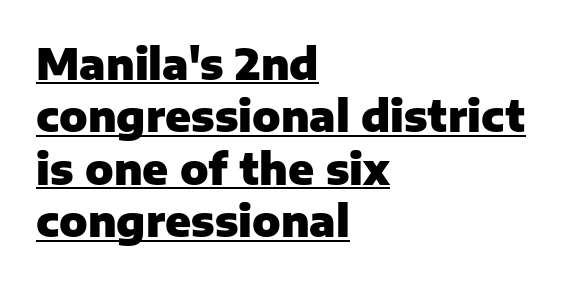
The image shows 42 px heavy sans-serif type, upright; set left-aligned, normal line spacing (1.25x), normal letter spacing, underlined; low stroke contrast and a medium x-height.
